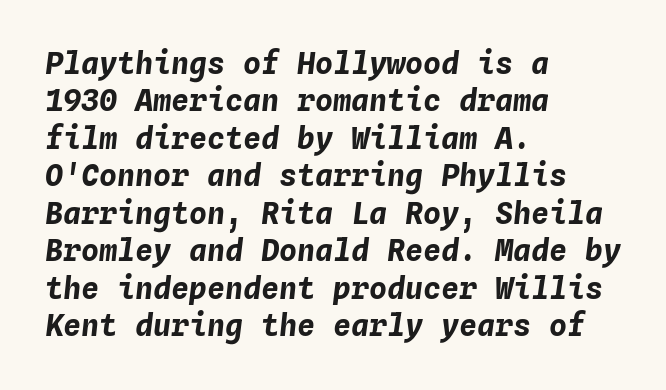
The image shows 30 px bold type, italic (leaning right), monospaced; set left-aligned, normal line spacing (1.25x), normal letter spacing, not underlined; low stroke contrast and a medium x-height.
